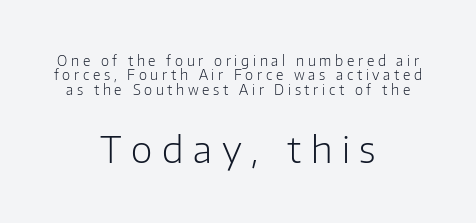
Q: Is the text bold? A: No.
Q: Is the text italic (slanted)? A: No, it is upright.
Q: Is the typeface a serif or a sans-serif typeface? A: Sans-serif.
Q: Is the text underlined? A: No.
Q: How is the paragraph aligned? A: Centered.
Q: Is the spacing between letters normal or unusually wide? A: Unusually wide.
Q: Is the spacing between lines tight, normal or loose? A: Tight.
Q: Which block of text is set in a larger size, the first (top) or the second (bottom)? A: The second (bottom) one.
Q: Width (condensed, normal, or wide)? A: Normal.
Q: Stroke contrast? A: Low.
Q: x-height? A: Medium.
Q: Monospaced? A: No.
